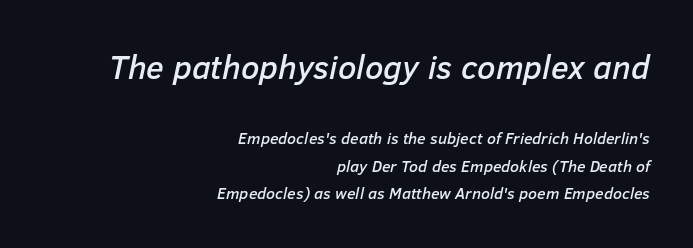
Descenders hang freely into open space. Default kerning and tracking; the words read as compact shapes. In terms of posture, this sample is oblique. Which chunk is bigger? The first one — the top block dwarfs the bottom.
